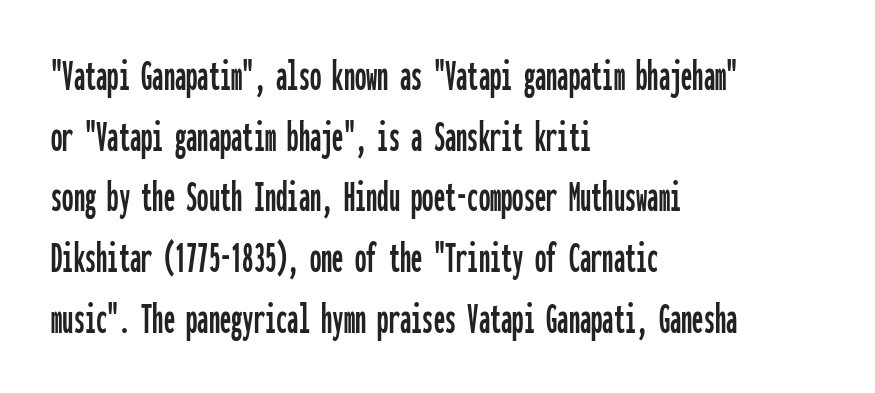
The image shows 45 px condensed sans-serif type, upright, monospaced; set left-aligned, normal line spacing (1.35x), normal letter spacing, not underlined; low stroke contrast and a medium x-height.
